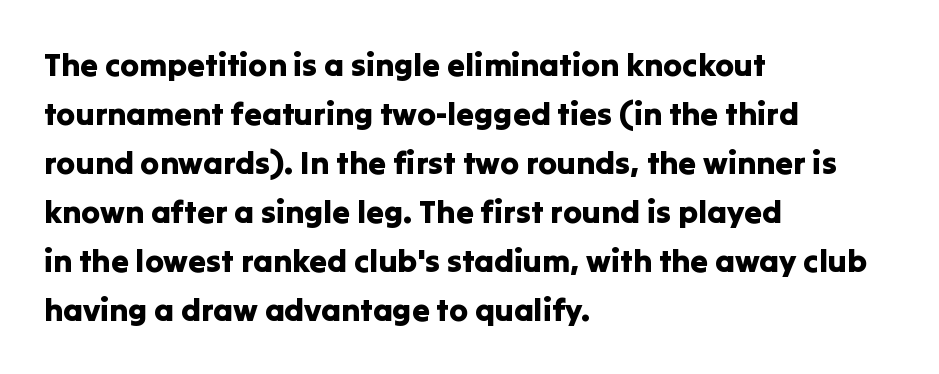
The image shows 32 px sans-serif type, upright; set left-aligned, normal line spacing (1.53x), normal letter spacing, not underlined; low stroke contrast and a medium x-height.
